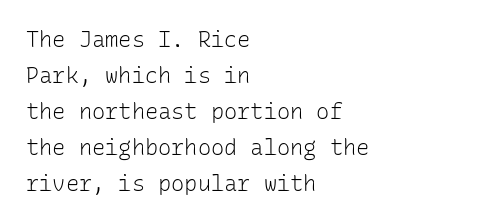
The image shows 22 px text type, upright; set left-aligned, normal line spacing (1.64x), normal letter spacing, not underlined.
